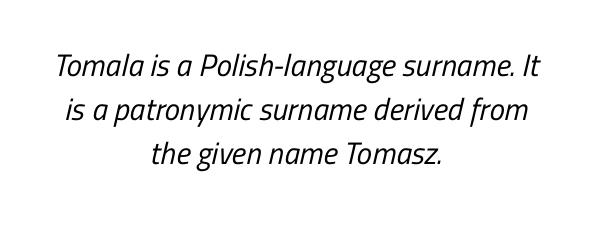
{"serif": "no", "bold": "no", "weight": "regular", "width": "condensed", "stroke_contrast": "low", "x_height": "medium", "monospaced": "no", "underline": "no", "align": "center", "line_spacing": "normal", "line_spacing_ratio": 1.42, "letter_spacing": "normal", "letter_spacing_em": 0.0, "glyph_px": 31}
